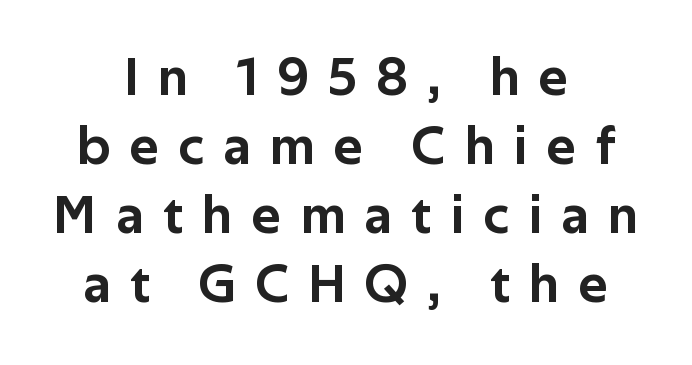
Q: Is the text italic (slanted)? A: No, it is upright.
Q: Is the typeface a serif or a sans-serif typeface? A: Sans-serif.
Q: Is the text underlined? A: No.
Q: How is the paragraph aligned? A: Centered.
Q: Is the spacing between letters normal or unusually wide? A: Unusually wide.
Q: Is the spacing between lines tight, normal or loose? A: Normal.
Q: Width (condensed, normal, or wide)? A: Normal.
Q: Stroke contrast? A: Low.
Q: x-height? A: Medium.
Q: Monospaced? A: No.
